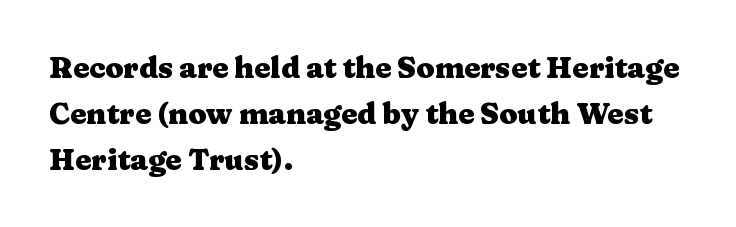
Q: Is the text bold? A: Yes.
Q: Is the text italic (slanted)? A: No, it is upright.
Q: Is the typeface a serif or a sans-serif typeface? A: Serif.
Q: Is the text underlined? A: No.
Q: How is the paragraph aligned? A: Left-aligned.
Q: Is the spacing between letters normal or unusually wide? A: Normal.
Q: Is the spacing between lines tight, normal or loose? A: Normal.
Q: Width (condensed, normal, or wide)? A: Wide.
Q: Stroke contrast? A: Medium.
Q: x-height? A: Medium.
Q: Monospaced? A: No.
